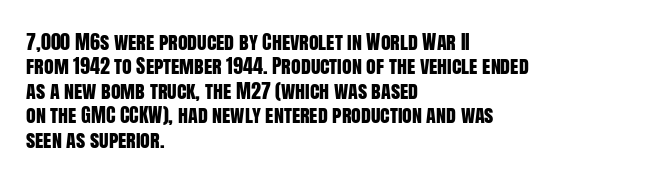
{"italic": "no", "underline": "no", "align": "left", "line_spacing_ratio": 1.22, "letter_spacing": "normal", "letter_spacing_em": 0.0, "glyph_px": 20}
